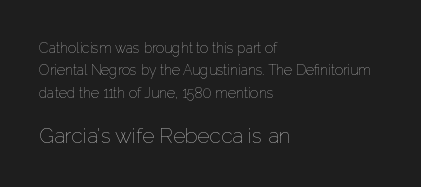
The image shows 21 px text type, upright; set left-aligned, normal line spacing (1.59x), normal letter spacing, not underlined; the second (bottom) block is 1.5x larger.
